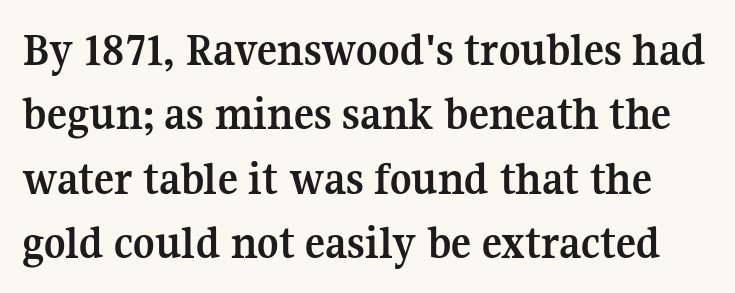
The image shows 47 px semibold serif type, upright; set normal line spacing (1.37x), normal letter spacing, not underlined; medium stroke contrast and a medium x-height.
